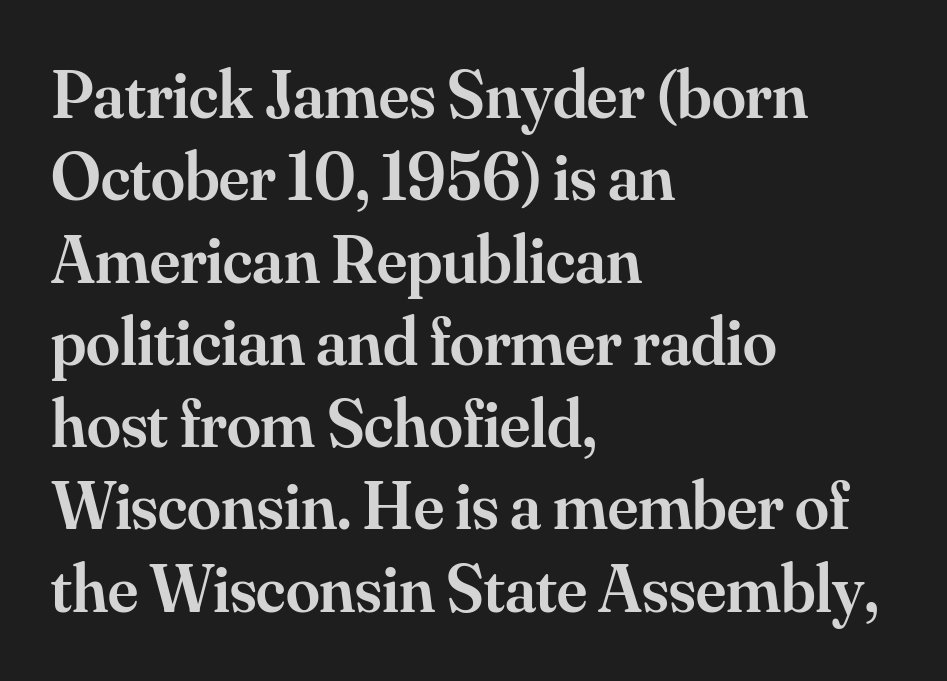
The letters advance in unequal steps, a hallmark of proportional type. Teacher's note: observe the even left margin — that is flush-left alignment. Designer's note — italics off, roman on. Here the glyphs are tracked normally, forming tight word shapes.
